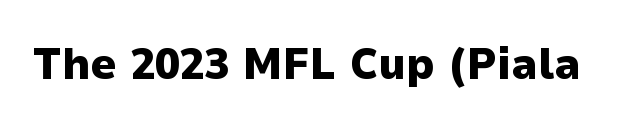
Q: Is the text bold? A: Yes.
Q: Is the text italic (slanted)? A: No, it is upright.
Q: Is the typeface a serif or a sans-serif typeface? A: Sans-serif.
Q: Is the text underlined? A: No.
Q: Is the spacing between letters normal or unusually wide? A: Normal.
Q: Width (condensed, normal, or wide)? A: Normal.
Q: Stroke contrast? A: Low.
Q: x-height? A: Medium.
Q: Monospaced? A: No.
